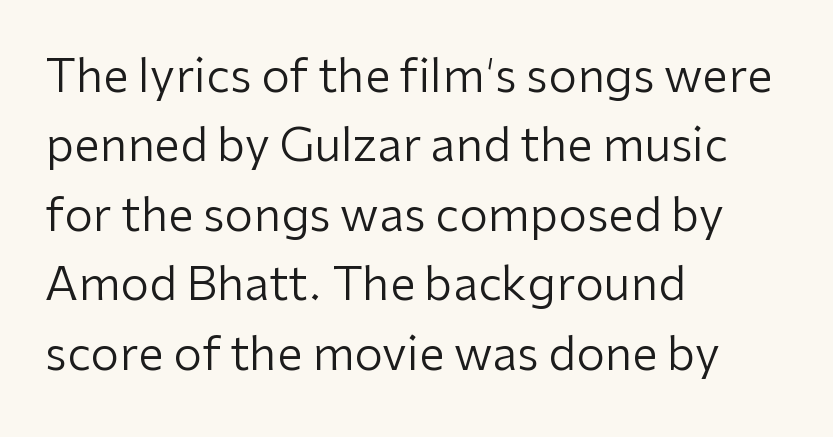
Unlike a traditional serif, this face leaves its strokes unadorned. A typesetter would call this leading conventional body-copy spacing. This sample has the flowing, uneven cadence of proportional lettering. The tracking reads as untouched default to a designer's eye. Letters rest on an invisible, unmarked baseline.
